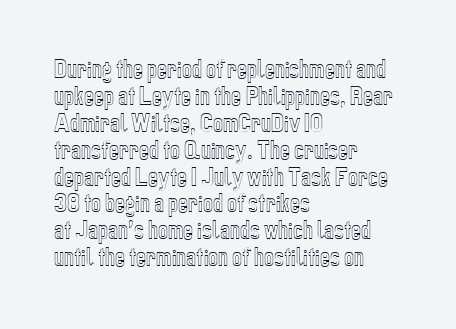
{"italic": "no", "underline": "no", "align": "left", "line_spacing": "normal", "line_spacing_ratio": 1.28, "letter_spacing": "normal", "letter_spacing_em": 0.0, "glyph_px": 21}
